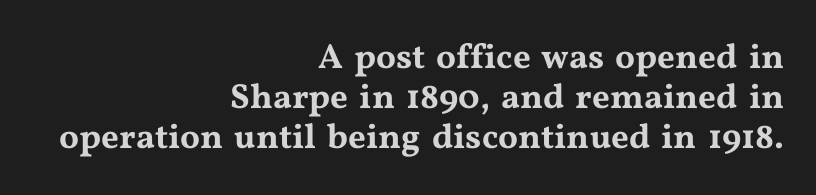
Leading: reduced. The zone under the glyphs is completely vacant. Each letter keeps its own natural width here, so spacing adapts to shape. The lines are quadded right. This rendering employs a face with finishing strokes, i.e., a serif. The lettering holds an erect, upright posture throughout.
